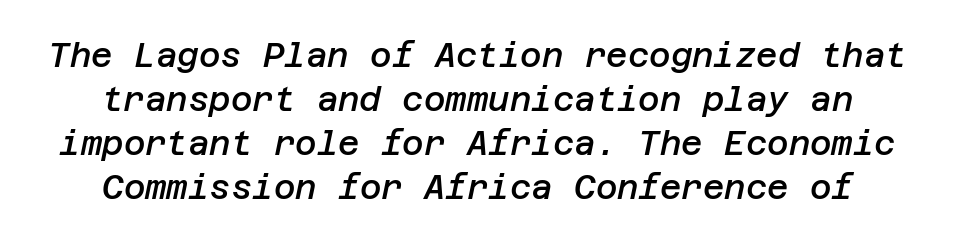
Bold? Not quite — semibold, heavier than regular but stopping short. Slanted lettering throughout. Vertical spacing — default. Characters follow at the spacing the type designer built in. The space beneath each line is pristine and unruled.
